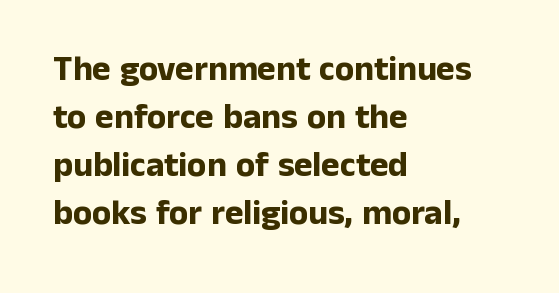
The image shows 35 px bold sans-serif type, upright; set left-aligned, normal line spacing (1.37x), normal letter spacing, not underlined; low stroke contrast and a medium x-height.
